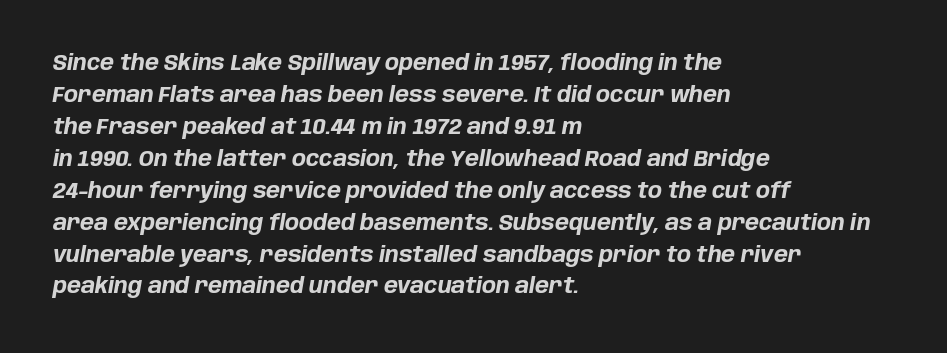
Italic? Definitely — the glyphs are oblique. Visually the block forms a straight wall on the left and a jagged coastline on the right. Descender tails drop into unmarked territory. The vertical gap from one line to the next is medium. Between one letter and the next there's only the usual sliver of space. The rendering uses a bold face; every stroke is thick and dark.
